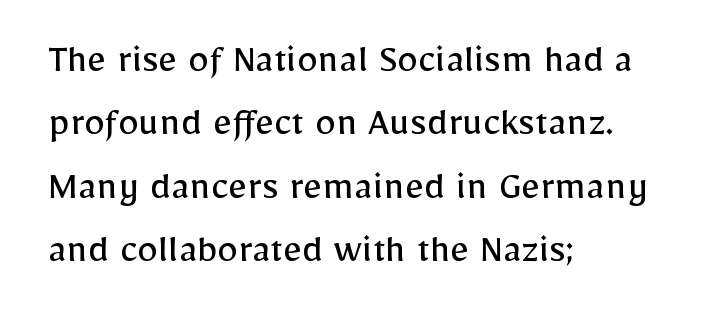
Do the characters align in a grid? No, the font is proportional. This reads as an unemphasized weight, regular at the heaviest. Reading down the block, your eye returns to a fixed left position each line. Characters remain perfectly vertical along every line.
